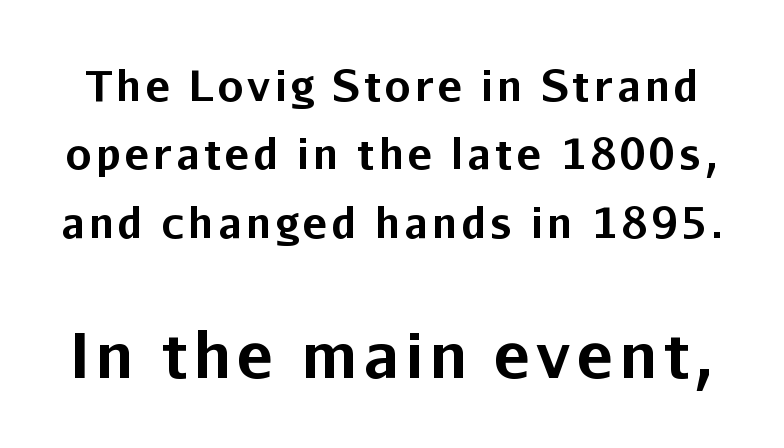
{"serif": "no", "italic": "no", "bold": "yes", "weight": "bold", "width": "normal", "stroke_contrast": "low", "x_height": "medium", "monospaced": "no", "underline": "no", "line_spacing": "normal", "line_spacing_ratio": 1.67, "larger_block": "second", "size_ratio": 1.49, "glyph_px": 61}
